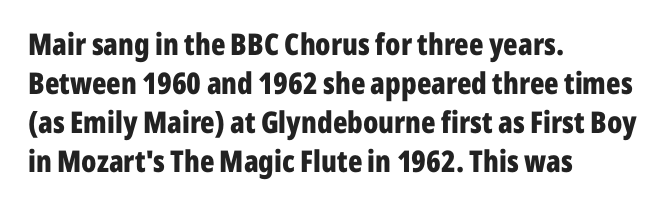
{"serif": "no", "italic": "no", "bold": "yes", "weight": "bold", "width": "condensed", "stroke_contrast": "low", "x_height": "medium", "monospaced": "no", "underline": "no", "align": "left", "line_spacing": "normal", "line_spacing_ratio": 1.3, "letter_spacing": "normal", "letter_spacing_em": 0.0, "glyph_px": 30}
